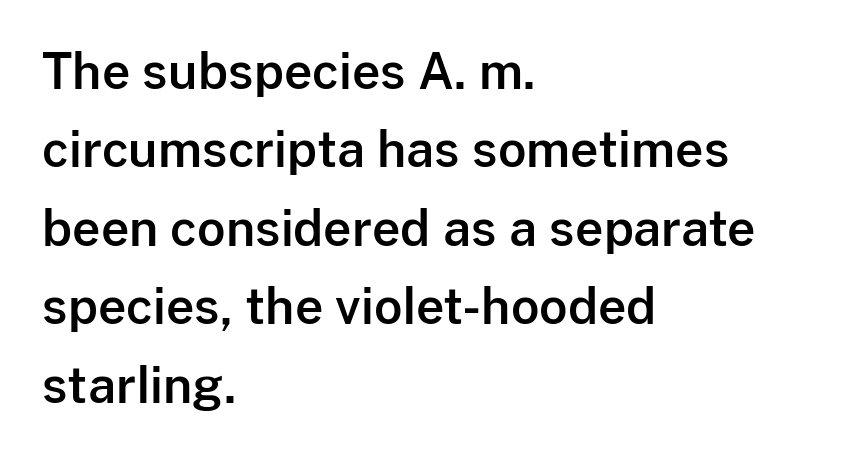
The image shows 49 px sans-serif type, upright; set left-aligned, normal line spacing (1.6x), normal letter spacing, not underlined; low stroke contrast and a medium x-height.
